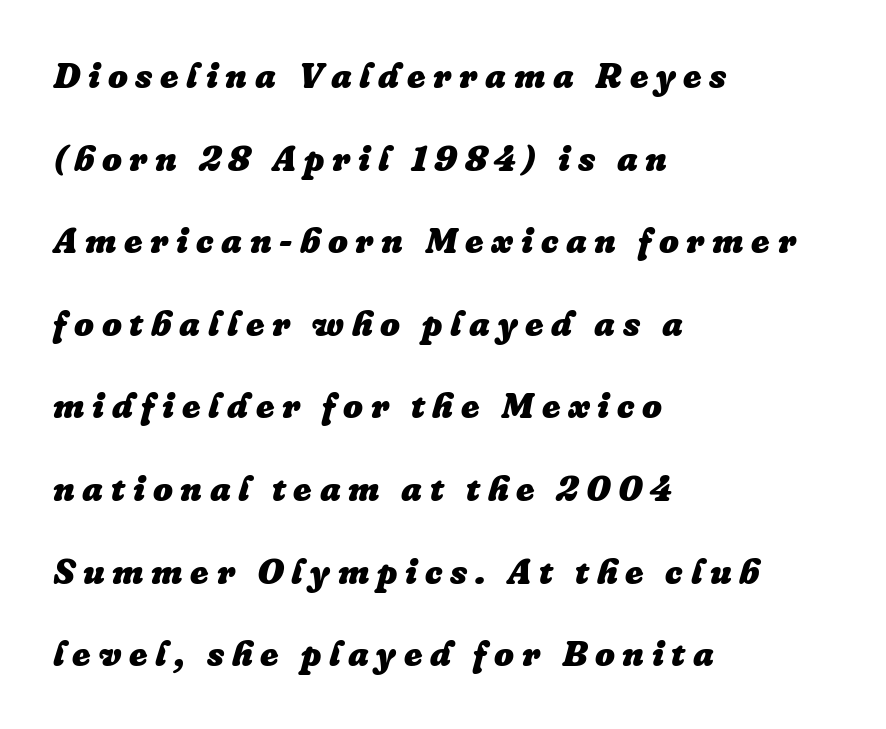
The image shows 35 px heavy type, italic (leaning right); set left-aligned, loose line spacing (2.36x), unusually wide letter spacing (+0.22 em), not underlined; low stroke contrast and a medium x-height.
